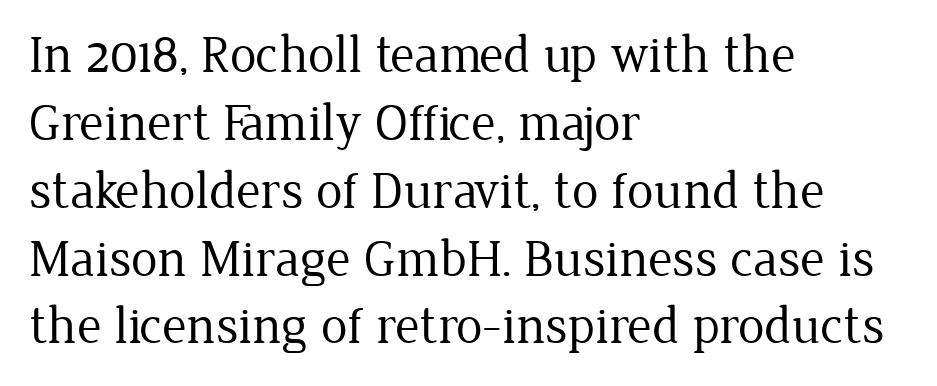
Beneath every word, the page is bare. The rendering uses natural spacing where letterforms have individual widths. The face looks like a standard text weight, possibly lighter. These lines sit exactly where default settings would place them. Every character sits straight up, as roman type does.
